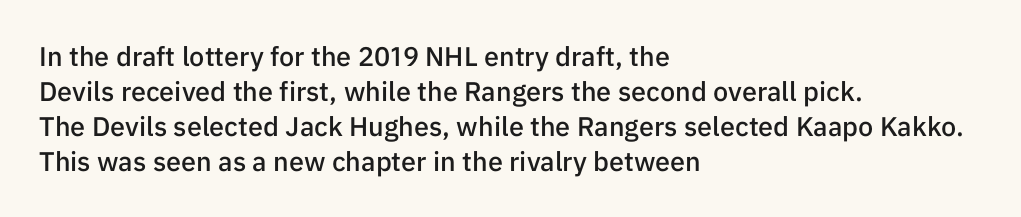
The image shows 27 px text type, upright; set left-aligned, normal line spacing (1.3x), normal letter spacing, not underlined.
